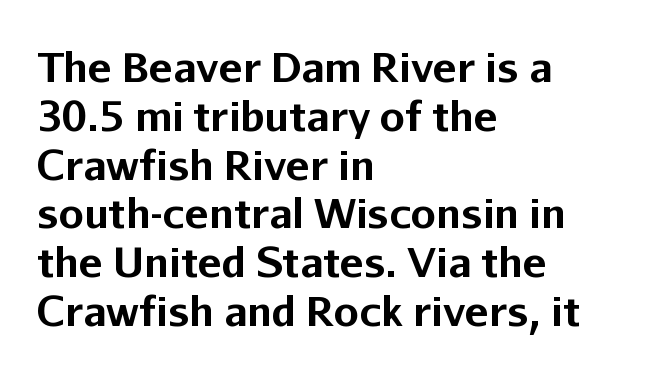
I'd call this a sans setting — the letters go barefoot. No italicization has been applied; the sample stays upright. A typesetter would call this proportional, since set widths differ per character. These lines stack with their left ends in a neat column. On the weight axis this lands at bold, roughly 700. Bare-footed words on every line.
